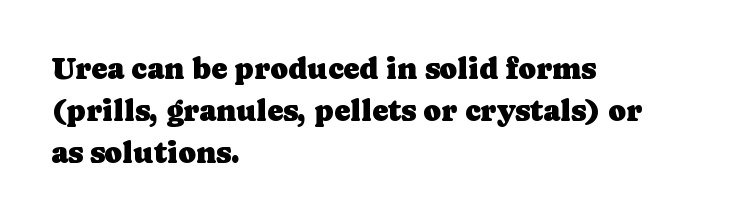
Q: Is the text italic (slanted)? A: No, it is upright.
Q: Is the typeface a serif or a sans-serif typeface? A: Serif.
Q: Is the text underlined? A: No.
Q: How is the paragraph aligned? A: Left-aligned.
Q: Is the spacing between letters normal or unusually wide? A: Normal.
Q: Is the spacing between lines tight, normal or loose? A: Normal.
Q: Width (condensed, normal, or wide)? A: Normal.
Q: Stroke contrast? A: Low.
Q: x-height? A: Medium.
Q: Monospaced? A: No.
